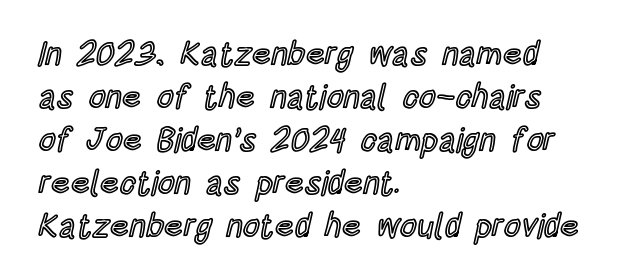
The image shows 33 px condensed type; set left-aligned, normal line spacing (1.3x), normal letter spacing, not underlined; a large x-height.
